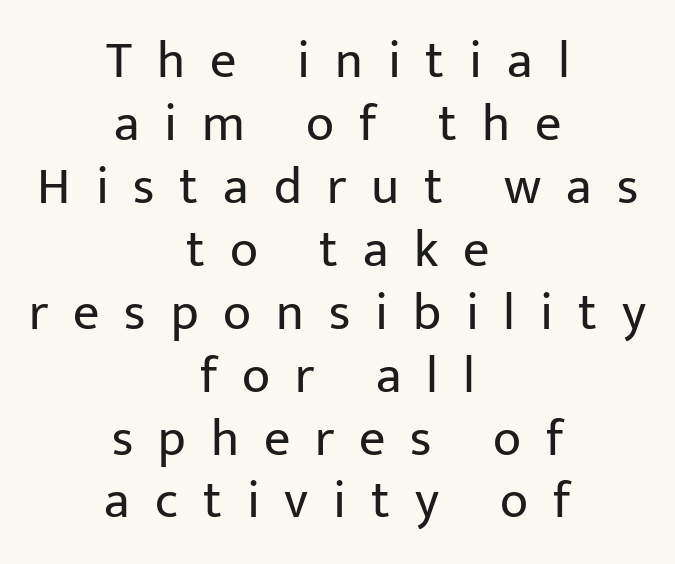
{"serif": "no", "italic": "no", "bold": "no", "weight": "regular", "width": "normal", "stroke_contrast": "low", "x_height": "medium", "monospaced": "no", "underline": "no", "align": "center", "line_spacing_ratio": 1.21, "letter_spacing": "wide", "letter_spacing_em": 0.48, "glyph_px": 52}
